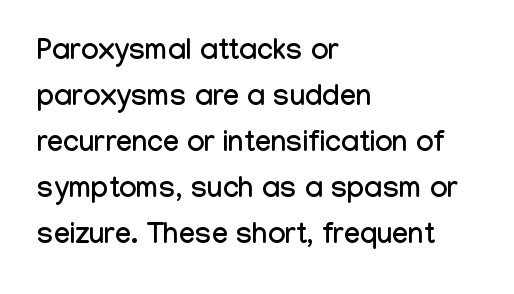
Letter spacing: default. Rule under the text: the space is simply empty. A typesetter would mark this as roman, not italic. Do the characters align in a grid? No, the font is proportional.
